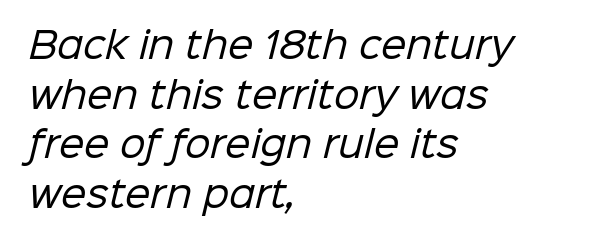
The image shows 36 px regular-weight sans-serif type; set left-aligned, normal line spacing (1.38x), normal letter spacing, not underlined; low stroke contrast and a medium x-height.
